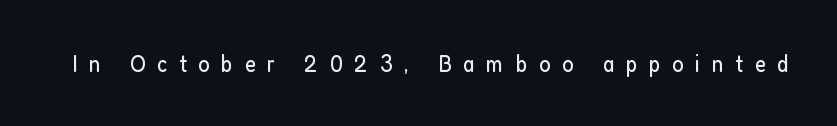
Q: Is the text bold? A: No.
Q: Is the text italic (slanted)? A: No, it is upright.
Q: Is the text underlined? A: No.
Q: Is the spacing between letters normal or unusually wide? A: Unusually wide.
